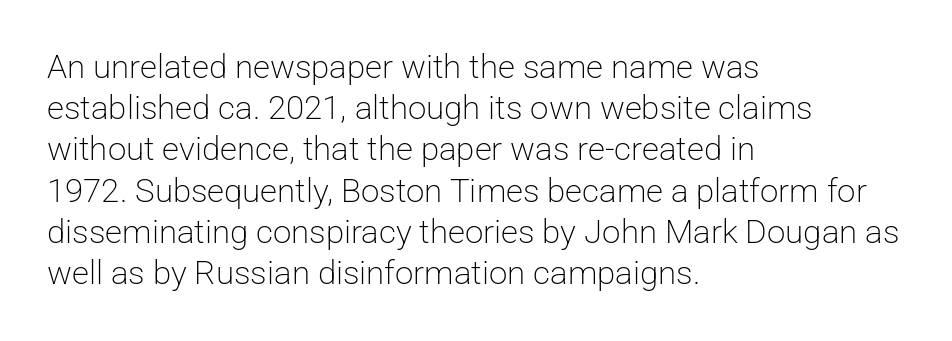
The image shows 33 px light sans-serif type, upright; set left-aligned, normal line spacing (1.25x), normal letter spacing, not underlined; low stroke contrast and a medium x-height.
